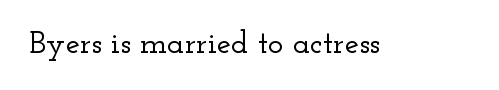
{"serif": "yes", "italic": "no", "width": "wide", "stroke_contrast": "low", "x_height": "small", "monospaced": "no", "underline": "no", "letter_spacing": "normal", "letter_spacing_em": 0.0, "glyph_px": 32}
